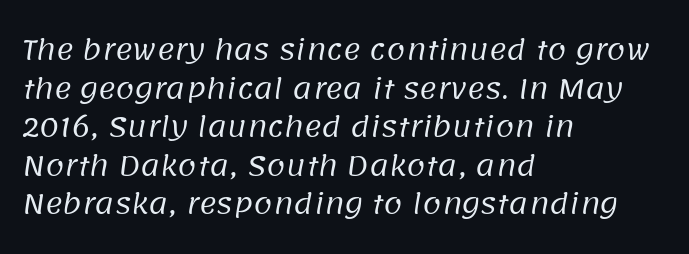
Q: Is the text bold? A: No.
Q: Is the text underlined? A: No.
Q: How is the paragraph aligned? A: Left-aligned.
Q: Is the spacing between letters normal or unusually wide? A: Normal.
Q: Is the spacing between lines tight, normal or loose? A: Normal.
